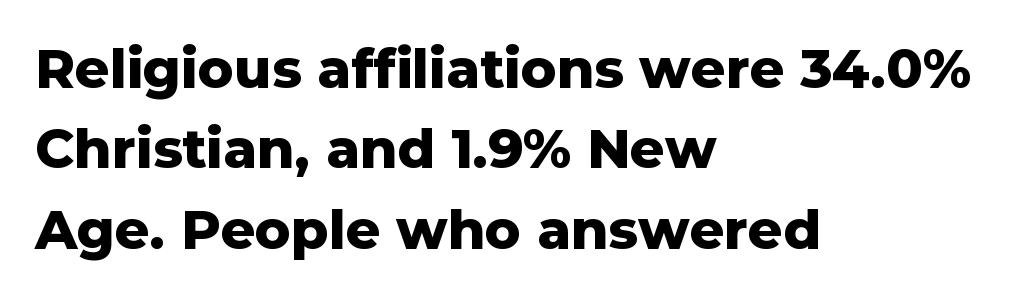
{"serif": "no", "italic": "no", "bold": "yes", "weight": "heavy", "width": "normal", "stroke_contrast": "low", "x_height": "medium", "monospaced": "no", "underline": "no", "align": "left", "line_spacing": "normal", "line_spacing_ratio": 1.49, "letter_spacing": "normal", "letter_spacing_em": 0.0, "glyph_px": 54}
